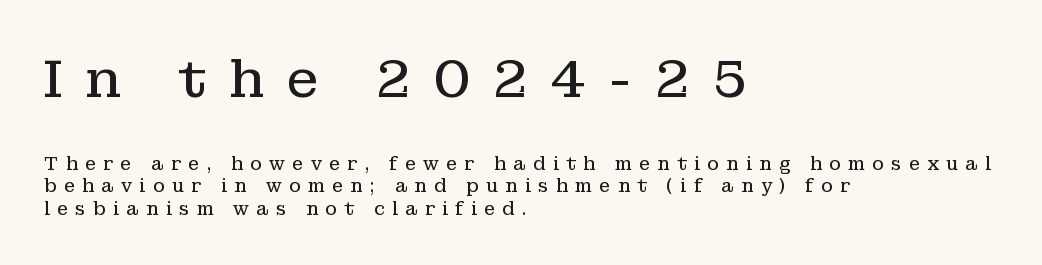
{"serif": "yes", "italic": "no", "bold": "no", "weight": "regular", "width": "normal", "stroke_contrast": "low", "x_height": "medium", "monospaced": "no", "underline": "no", "align": "left", "line_spacing_ratio": 1.24, "letter_spacing": "wide", "letter_spacing_em": 0.4, "larger_block": "first", "size_ratio": 2.94, "glyph_px": 53}
